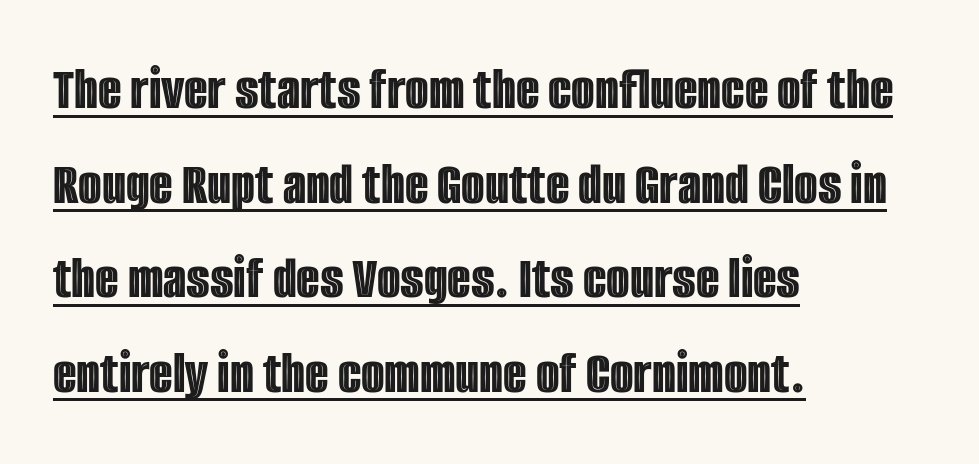
Q: Is the text italic (slanted)? A: No, it is upright.
Q: Is the text underlined? A: Yes.
Q: How is the paragraph aligned? A: Left-aligned.
Q: Is the spacing between letters normal or unusually wide? A: Normal.
Q: Is the spacing between lines tight, normal or loose? A: Normal.
Q: Width (condensed, normal, or wide)? A: Condensed.
Q: x-height? A: Large.
Q: Monospaced? A: No.
